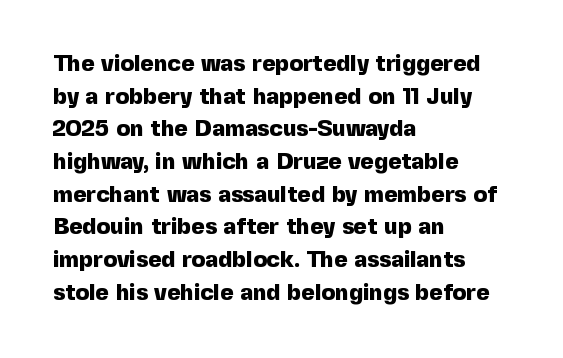
The image shows 23 px bold type, upright; set left-aligned, normal line spacing (1.42x), normal letter spacing, not underlined.
